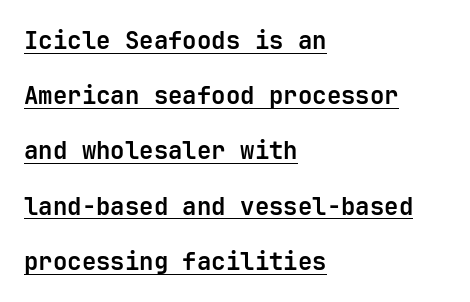
Q: Is the text bold? A: Yes.
Q: Is the text italic (slanted)? A: No, it is upright.
Q: Is the text underlined? A: Yes.
Q: How is the paragraph aligned? A: Left-aligned.
Q: Is the spacing between letters normal or unusually wide? A: Normal.
Q: Is the spacing between lines tight, normal or loose? A: Loose.
